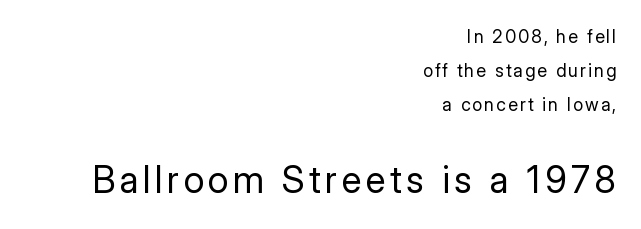
{"serif": "no", "italic": "no", "bold": "no", "weight": "regular", "width": "normal", "stroke_contrast": "low", "x_height": "medium", "monospaced": "no", "underline": "no", "align": "right", "line_spacing": "loose", "line_spacing_ratio": 1.9, "larger_block": "second", "size_ratio": 2.06, "glyph_px": 37}
